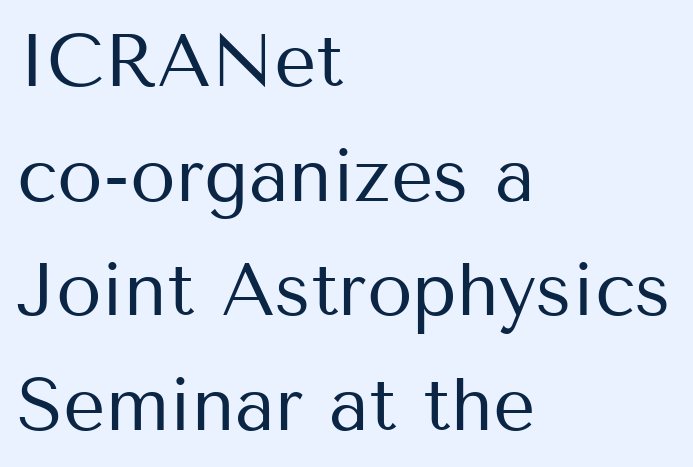
Tracking here is standard; glyphs follow each other at the usual distance. A typesetter would call this proportional, since set widths differ per character. Unbolded letterforms with no extra heft. Vertical strokes here are truly vertical. Serifs: no, the terminals of the letterforms are clean.
